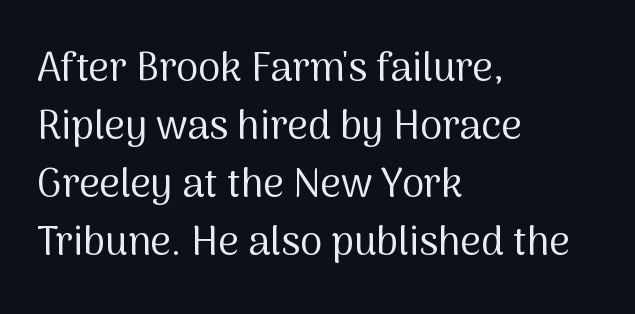
Q: Is the text bold? A: No.
Q: Is the text italic (slanted)? A: No, it is upright.
Q: Is the typeface a serif or a sans-serif typeface? A: Sans-serif.
Q: Is the text underlined? A: No.
Q: How is the paragraph aligned? A: Left-aligned.
Q: Is the spacing between letters normal or unusually wide? A: Normal.
Q: Is the spacing between lines tight, normal or loose? A: Normal.
Q: Width (condensed, normal, or wide)? A: Normal.
Q: Stroke contrast? A: Medium.
Q: x-height? A: Medium.
Q: Monospaced? A: No.
